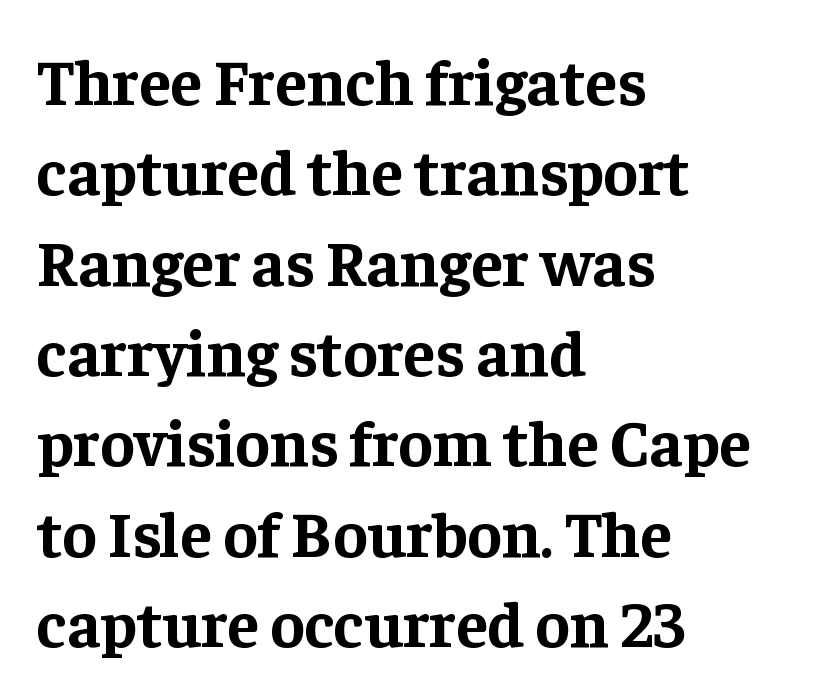
The typography opts for an upright posture over an oblique one. You'd pick this weight for a headline — it's a proper bold. A student would call this left alignment; a typographer would say flush left, rag right. The passage shown stacks its lines at a standard gap. The letters advance in unequal steps, a hallmark of proportional type. Tracking value appears to be zero — textbook default spacing.
